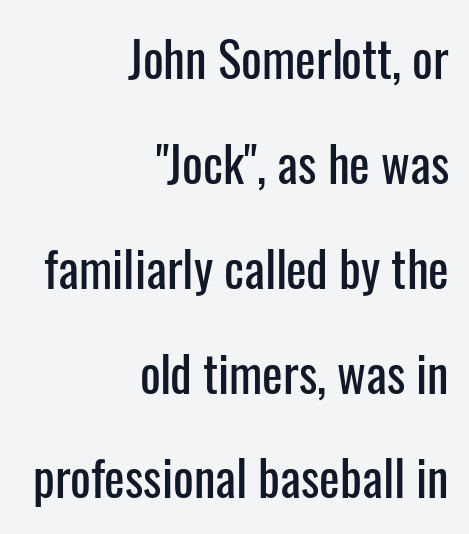
The image shows 49 px condensed sans-serif type, upright; set right-aligned, loose line spacing (2.14x), normal letter spacing, not underlined; low stroke contrast and a medium x-height.
